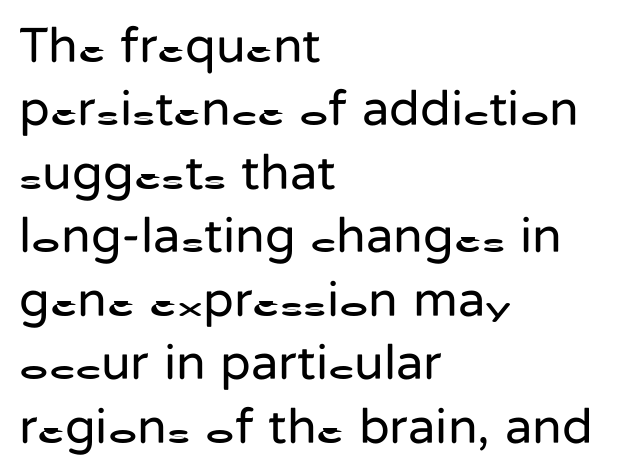
Posture: straight, roman, zero tilt. Note the varied advance widths — an 'i' is clearly narrower than an 'm'. A typesetter would call this zero additional tracking. Examine the stroke ends and you'll find no serifs. Horizontally, the lines are justified to the leading edge only. A bare baseline throughout the passage.
